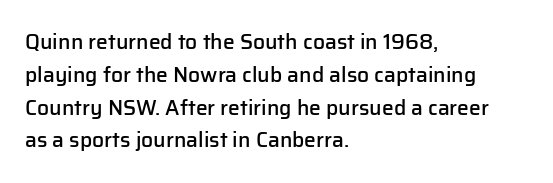
{"italic": "no", "bold": "semi", "underline": "no", "align": "left", "line_spacing": "normal", "line_spacing_ratio": 1.56, "letter_spacing": "normal", "letter_spacing_em": 0.0, "glyph_px": 21}
